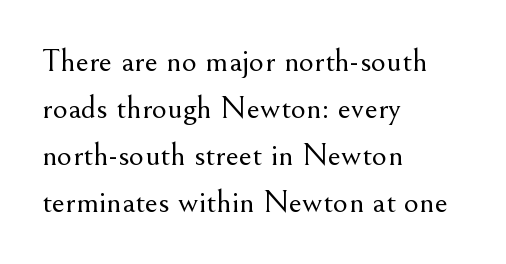
A typesetter would call this zero additional tracking. The lettering holds an erect, upright posture throughout. The string is rendered with underlining switched off. Looks like regular typesetting: each glyph gets only the width it needs. The compositor pushed each line to the left boundary. Weight: not bold — regular or lighter.
